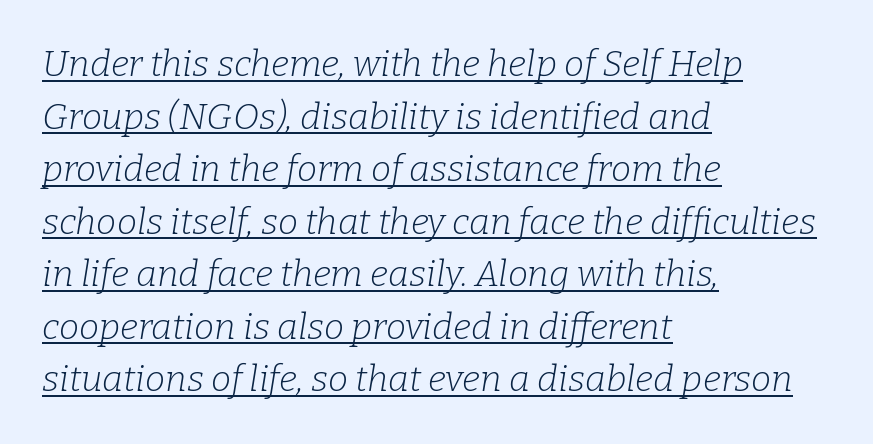
The image shows 36 px light serif type, italic (leaning right); set left-aligned, normal line spacing (1.46x), normal letter spacing, underlined; low stroke contrast and a medium x-height.
